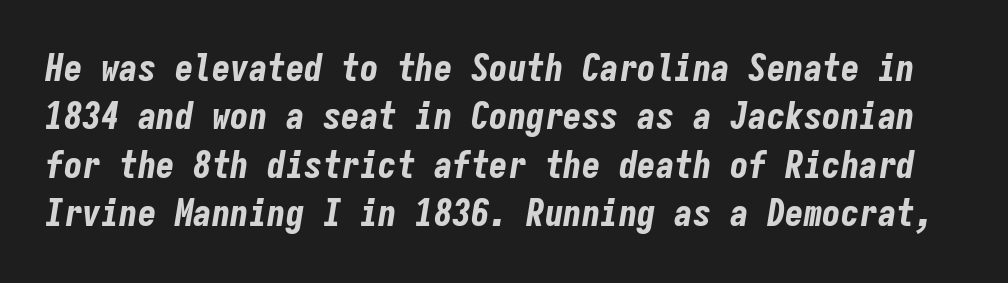
Q: Is the text bold? A: Yes.
Q: Is the text italic (slanted)? A: Yes, it leans right by about 9 degrees.
Q: Is the text underlined? A: No.
Q: Is the spacing between letters normal or unusually wide? A: Normal.
Q: Is the spacing between lines tight, normal or loose? A: Normal.
Q: Width (condensed, normal, or wide)? A: Condensed.
Q: Stroke contrast? A: Low.
Q: x-height? A: Medium.
Q: Monospaced? A: Yes.
